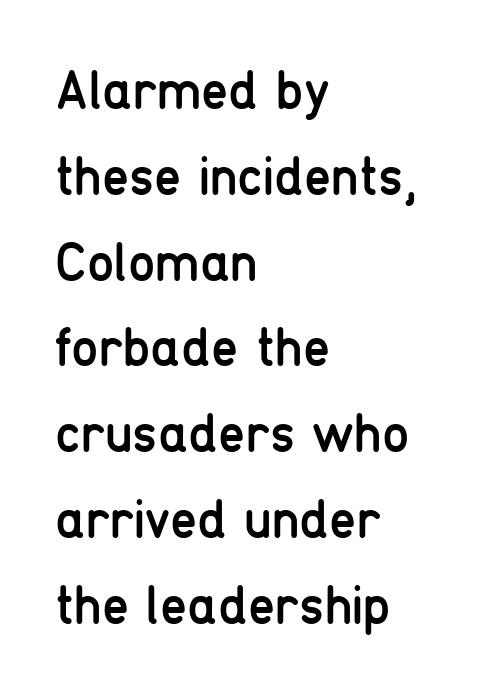
The image shows 55 px regular-weight, condensed sans-serif type, upright; set left-aligned, normal line spacing (1.56x), normal letter spacing, not underlined; low stroke contrast and a medium x-height.
